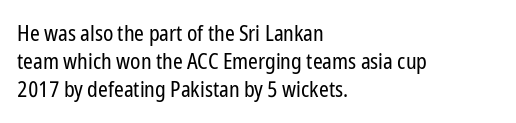
Q: Is the text bold? A: No.
Q: Is the text italic (slanted)? A: No, it is upright.
Q: Is the text underlined? A: No.
Q: How is the paragraph aligned? A: Left-aligned.
Q: Is the spacing between letters normal or unusually wide? A: Normal.
Q: Is the spacing between lines tight, normal or loose? A: Normal.
